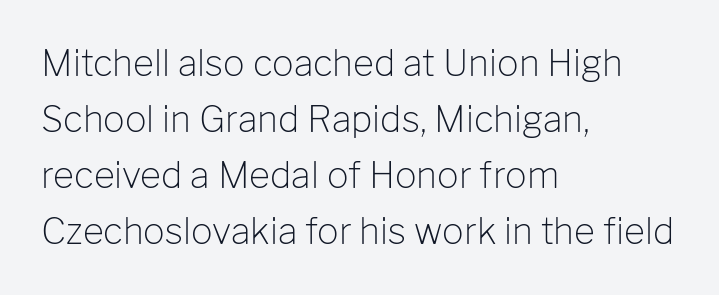
The image shows 36 px light sans-serif type, upright; set left-aligned, normal line spacing (1.56x), normal letter spacing, not underlined; low stroke contrast and a medium x-height.
